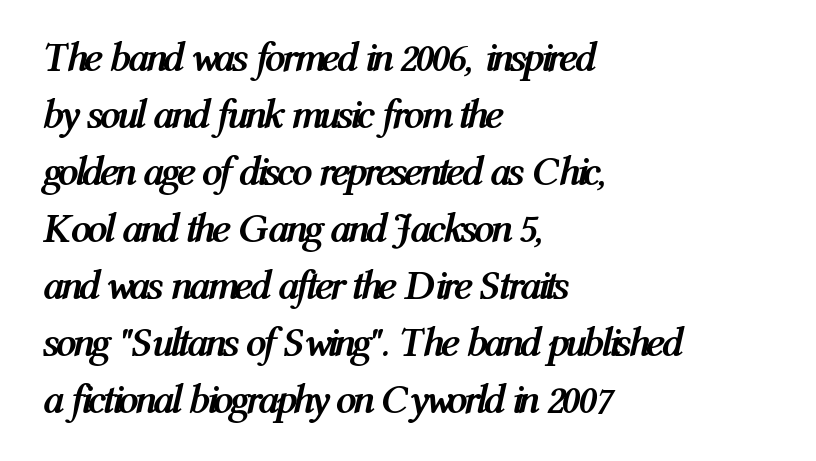
The image shows 41 px semibold, condensed type, italic (leaning right); set left-aligned, normal line spacing (1.39x), normal letter spacing, not underlined; medium stroke contrast and a medium x-height.
